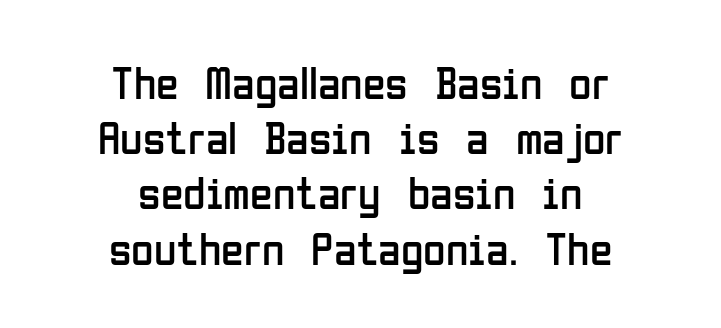
Q: Is the text bold? A: No.
Q: Is the text italic (slanted)? A: No, it is upright.
Q: Is the typeface a serif or a sans-serif typeface? A: Sans-serif.
Q: Is the text underlined? A: No.
Q: How is the paragraph aligned? A: Centered.
Q: Is the spacing between letters normal or unusually wide? A: Normal.
Q: Width (condensed, normal, or wide)? A: Condensed.
Q: Stroke contrast? A: Low.
Q: x-height? A: Medium.
Q: Monospaced? A: No.
